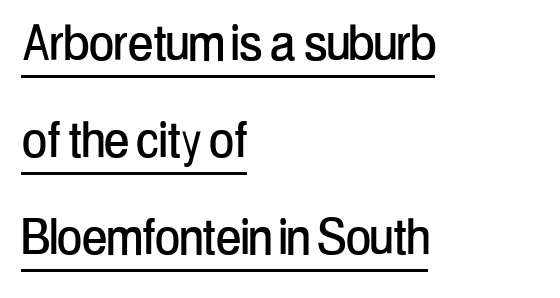
Students, observe the line beneath the letters — that is underlining. Reading down the block, your eye returns to a fixed left position each line. The lettering holds an erect, upright posture throughout. Proportional: the letters do not fall into vertical columns. Vertically, the passage feels balanced, rows spaced as you'd expect.
